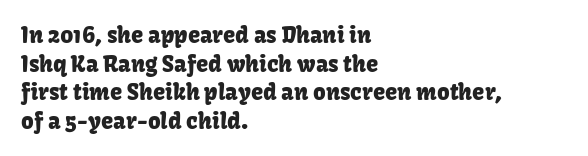
The image shows 22 px text type, upright; set left-aligned, normal line spacing (1.3x), normal letter spacing, not underlined.
